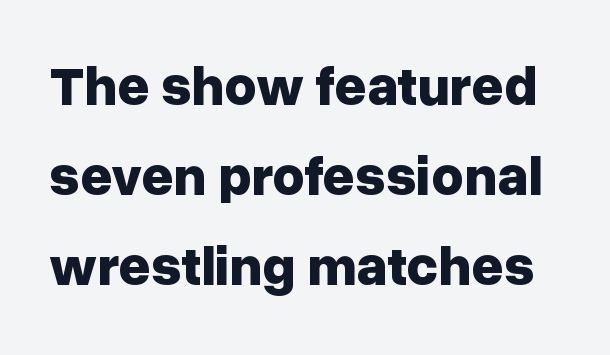
Q: Is the text bold? A: Yes.
Q: Is the text italic (slanted)? A: No, it is upright.
Q: Is the typeface a serif or a sans-serif typeface? A: Sans-serif.
Q: Is the text underlined? A: No.
Q: Is the spacing between letters normal or unusually wide? A: Normal.
Q: Is the spacing between lines tight, normal or loose? A: Normal.
Q: Width (condensed, normal, or wide)? A: Normal.
Q: Stroke contrast? A: Low.
Q: x-height? A: Medium.
Q: Monospaced? A: No.
